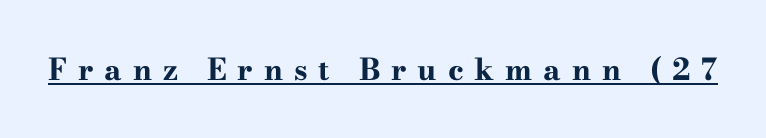
Q: Is the text bold? A: Yes.
Q: Is the text italic (slanted)? A: No, it is upright.
Q: Is the typeface a serif or a sans-serif typeface? A: Serif.
Q: Is the text underlined? A: Yes.
Q: Is the spacing between letters normal or unusually wide? A: Unusually wide.
Q: Width (condensed, normal, or wide)? A: Wide.
Q: Stroke contrast? A: High.
Q: x-height? A: Small.
Q: Monospaced? A: No.
